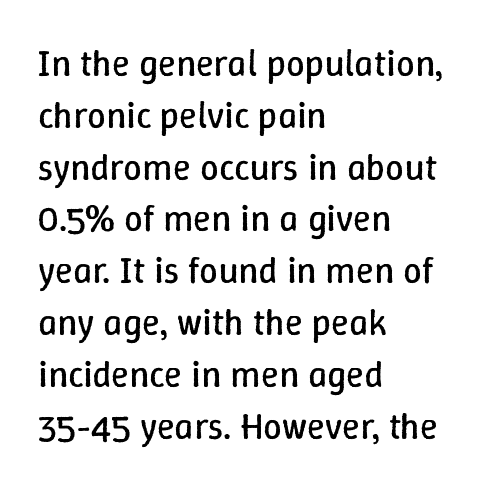
How are the letters spaced? Ordinarily, with no added tracking. Interline gaps are of average width in this sample. A bare baseline throughout the passage. This rendering uses left alignment, leaving the right contour irregular.
